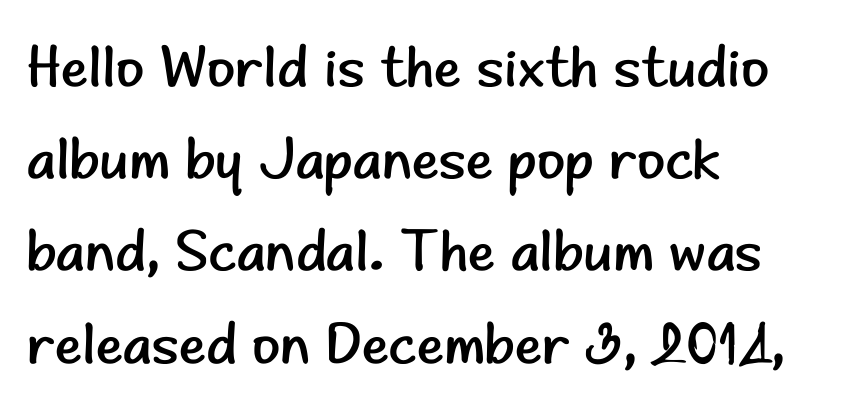
The image shows 58 px regular-weight sans-serif type, upright; set left-aligned, normal line spacing (1.59x), normal letter spacing, not underlined; low stroke contrast and a small x-height.
